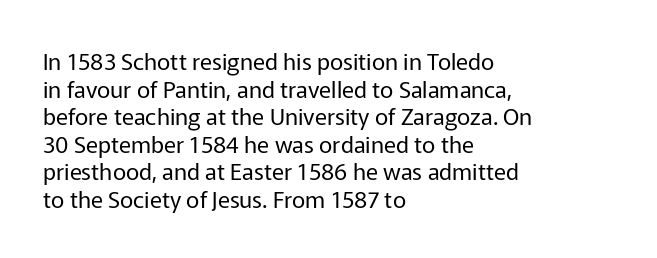
The image shows 23 px text type, upright; set left-aligned, line spacing 1.2x, normal letter spacing, not underlined.
